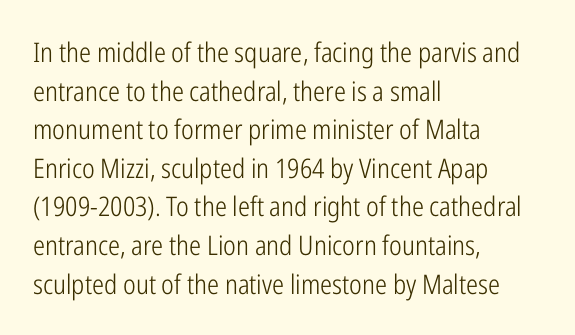
{"italic": "no", "bold": "no", "underline": "no", "align": "left", "line_spacing": "normal", "line_spacing_ratio": 1.43, "letter_spacing": "normal", "letter_spacing_em": 0.0, "glyph_px": 27}
